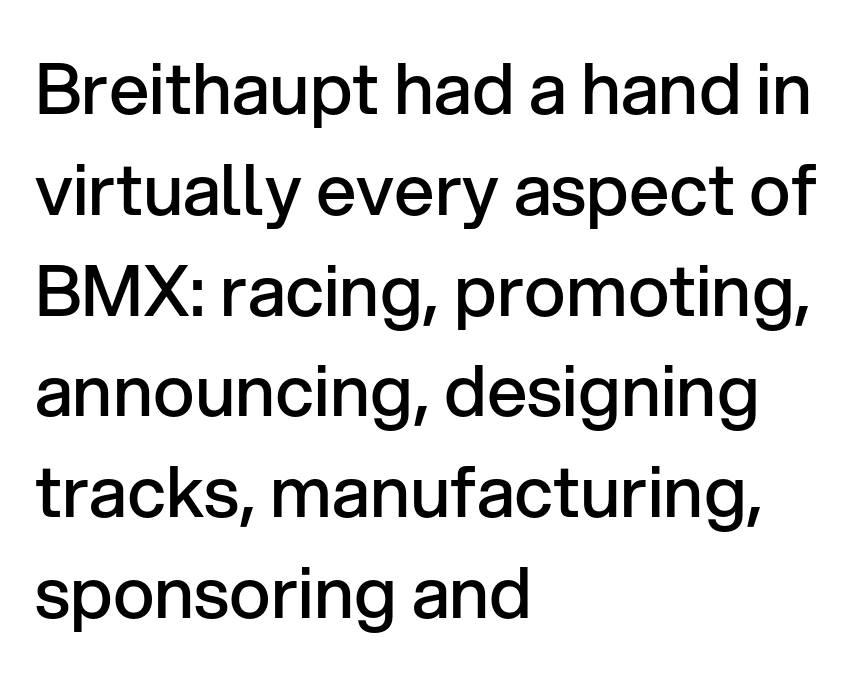
{"serif": "no", "italic": "no", "bold": "semi", "weight": "semibold", "width": "normal", "stroke_contrast": "low", "x_height": "medium", "monospaced": "no", "underline": "no", "align": "left", "line_spacing": "normal", "line_spacing_ratio": 1.42, "letter_spacing": "normal", "letter_spacing_em": 0.0, "glyph_px": 71}
